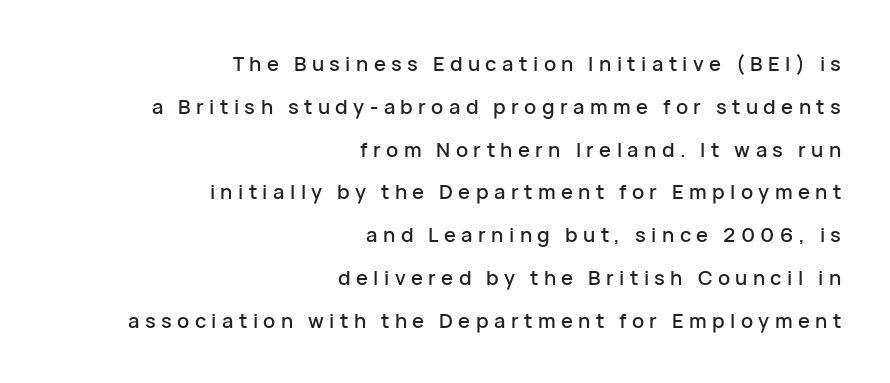
{"italic": "no", "underline": "no", "align": "right", "line_spacing": "loose", "line_spacing_ratio": 2.14, "letter_spacing": "wide", "letter_spacing_em": 0.27, "glyph_px": 20}
